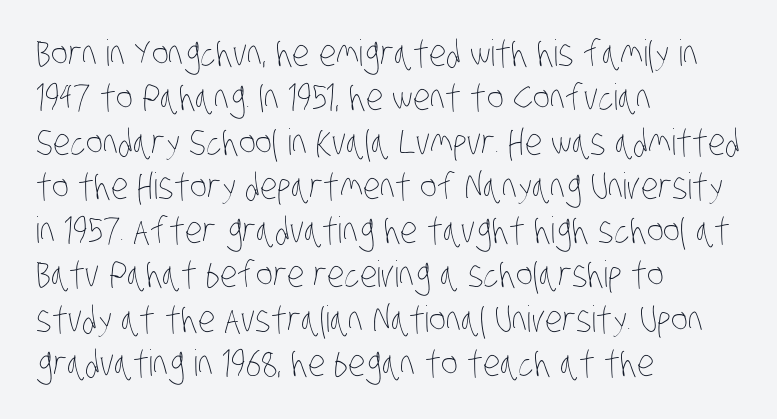
The image shows 36 px thin, condensed type; set left-aligned, line spacing 1.23x, normal letter spacing, not underlined; low stroke contrast and a large x-height.
